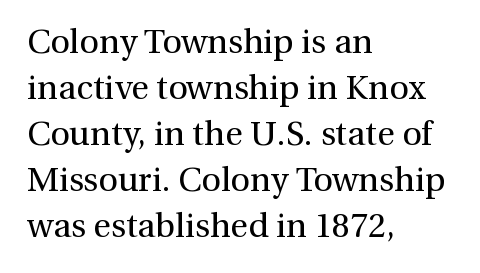
{"serif": "yes", "italic": "no", "bold": "no", "weight": "regular", "width": "normal", "stroke_contrast": "medium", "x_height": "medium", "monospaced": "no", "underline": "no", "align": "left", "line_spacing": "normal", "line_spacing_ratio": 1.35, "letter_spacing": "normal", "letter_spacing_em": 0.0, "glyph_px": 34}
